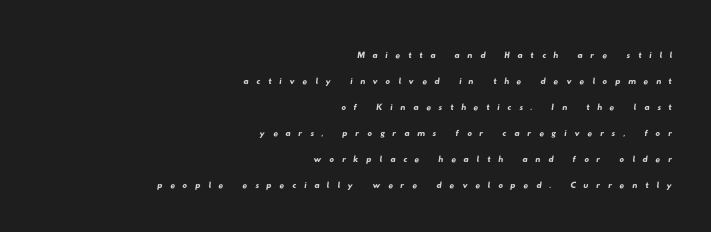
Type without underlining. Reading down the column, the eye jumps only a short way to each next line. These lines have a slow, spaced-out rhythm from letter to letter. The rendering anchors every line to the right-hand side.
